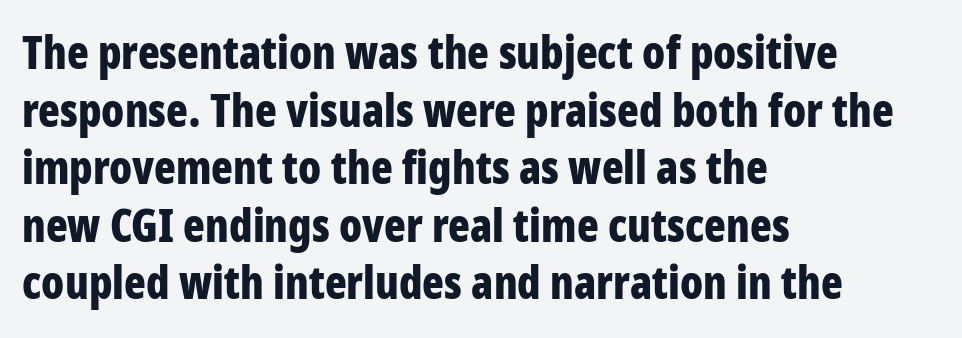
Q: Is the text bold? A: Yes.
Q: Is the text italic (slanted)? A: No, it is upright.
Q: Is the typeface a serif or a sans-serif typeface? A: Sans-serif.
Q: Is the text underlined? A: No.
Q: How is the paragraph aligned? A: Left-aligned.
Q: Is the spacing between letters normal or unusually wide? A: Normal.
Q: Is the spacing between lines tight, normal or loose? A: Normal.
Q: Width (condensed, normal, or wide)? A: Condensed.
Q: Stroke contrast? A: Low.
Q: x-height? A: Large.
Q: Monospaced? A: No.
